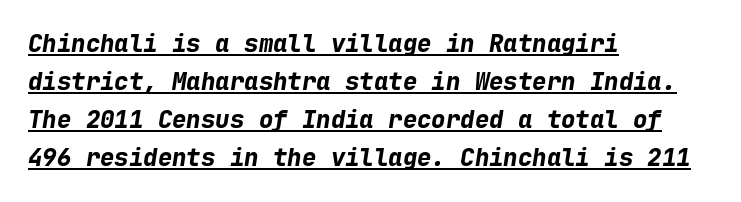
{"italic": "yes", "lean": "right", "slant_degrees": 9, "bold": "yes", "underline": "yes", "align": "left", "line_spacing": "normal", "line_spacing_ratio": 1.59, "letter_spacing": "normal", "letter_spacing_em": 0.0, "glyph_px": 24}
